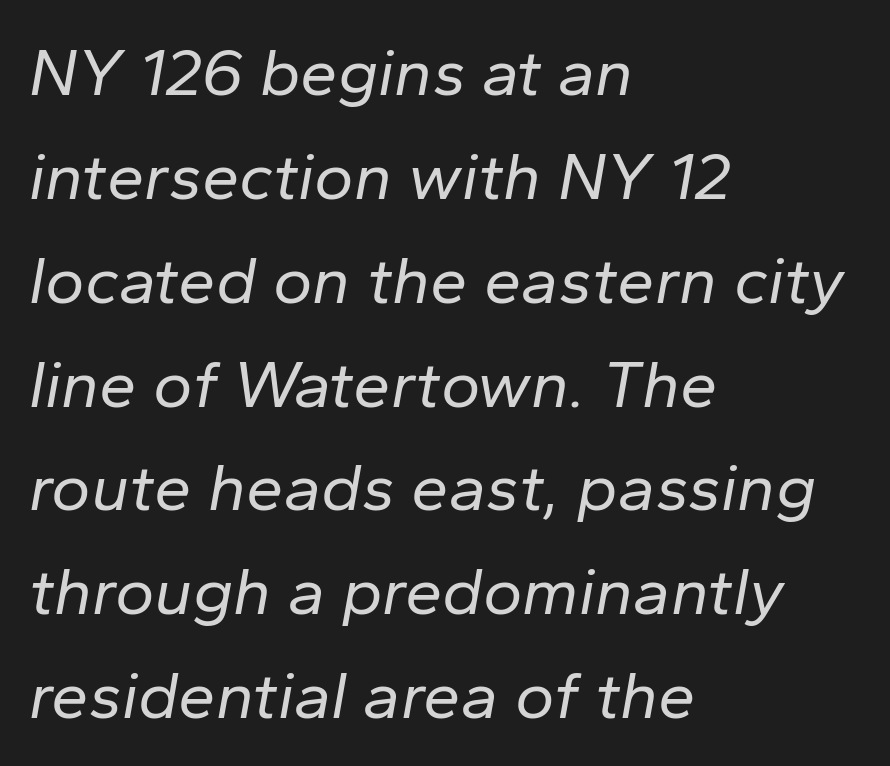
The image shows 67 px regular-weight type, italic (leaning right); set left-aligned, normal line spacing (1.55x), normal letter spacing, not underlined; low stroke contrast and a medium x-height.
